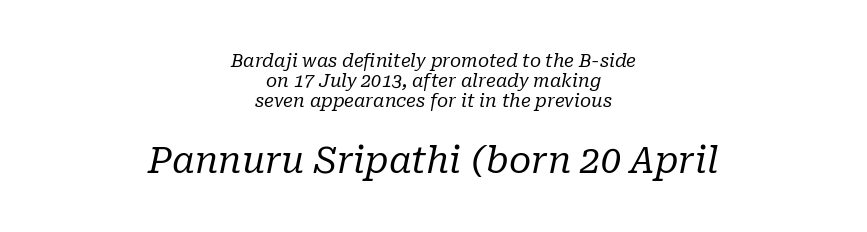
Q: Is the text bold? A: No.
Q: Is the text italic (slanted)? A: Yes, it leans right by about 10 degrees.
Q: Is the typeface a serif or a sans-serif typeface? A: Serif.
Q: Is the text underlined? A: No.
Q: How is the paragraph aligned? A: Centered.
Q: Is the spacing between letters normal or unusually wide? A: Normal.
Q: Is the spacing between lines tight, normal or loose? A: Tight.
Q: Which block of text is set in a larger size, the first (top) or the second (bottom)? A: The second (bottom) one.
Q: Width (condensed, normal, or wide)? A: Normal.
Q: Stroke contrast? A: Low.
Q: x-height? A: Medium.
Q: Monospaced? A: No.
